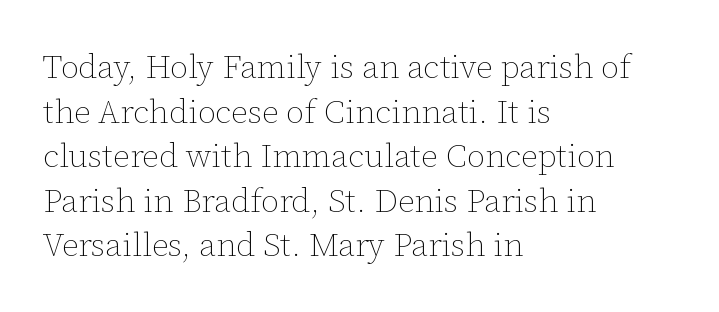
{"italic": "no", "bold": "no", "weight": "thin", "width": "normal", "stroke_contrast": "low", "x_height": "medium", "monospaced": "no", "underline": "no", "align": "left", "line_spacing": "normal", "line_spacing_ratio": 1.35, "letter_spacing": "normal", "letter_spacing_em": 0.0, "glyph_px": 33}
